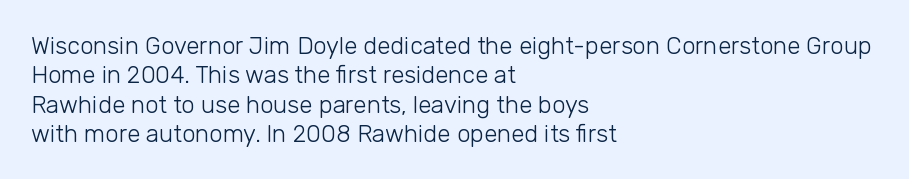
The image shows 24 px text type, upright; set left-aligned, line spacing 1.22x, normal letter spacing, not underlined.
